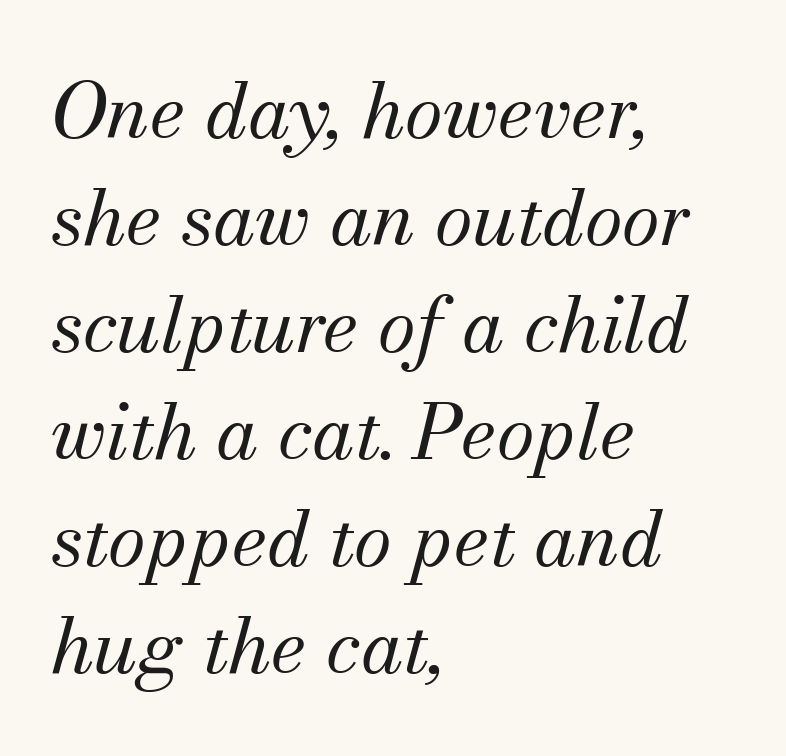
{"serif": "yes", "italic": "yes", "lean": "right", "slant_degrees": 13, "bold": "no", "weight": "regular", "width": "normal", "stroke_contrast": "medium", "x_height": "small", "monospaced": "no", "underline": "no", "align": "left", "line_spacing": "normal", "line_spacing_ratio": 1.39, "letter_spacing": "normal", "letter_spacing_em": 0.0, "glyph_px": 77}
